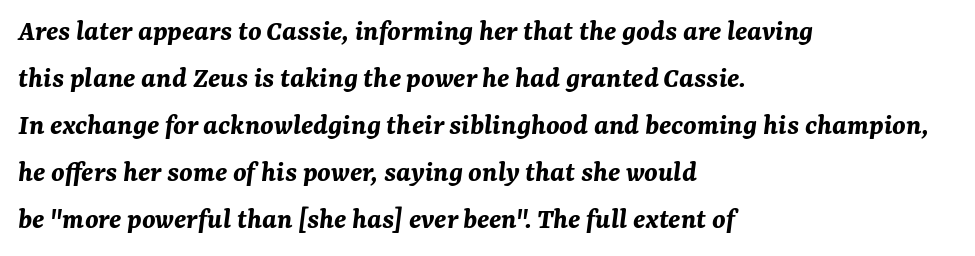
Q: Is the text bold? A: Yes.
Q: Is the text italic (slanted)? A: Yes, it leans right by about 7 degrees.
Q: Is the text underlined? A: No.
Q: How is the paragraph aligned? A: Left-aligned.
Q: Is the spacing between letters normal or unusually wide? A: Normal.
Q: Is the spacing between lines tight, normal or loose? A: Normal.
Q: Width (condensed, normal, or wide)? A: Normal.
Q: Stroke contrast? A: Medium.
Q: x-height? A: Medium.
Q: Monospaced? A: No.
